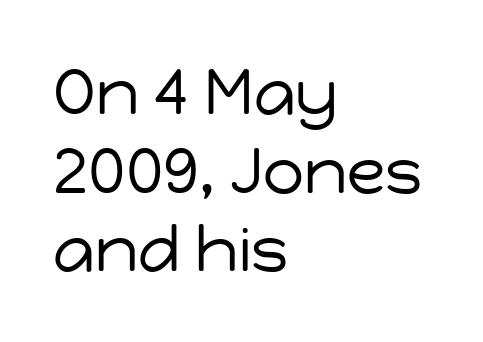
The image shows 64 px regular-weight sans-serif type, upright; set left-aligned, line spacing 1.23x, normal letter spacing, not underlined; low stroke contrast and a medium x-height.
